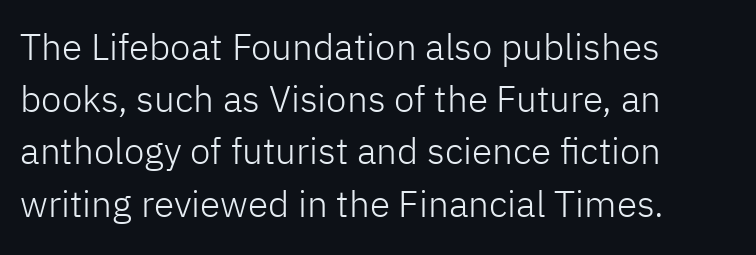
The image shows 37 px light sans-serif type, upright; set left-aligned, normal line spacing (1.41x), normal letter spacing, not underlined; low stroke contrast and a medium x-height.
